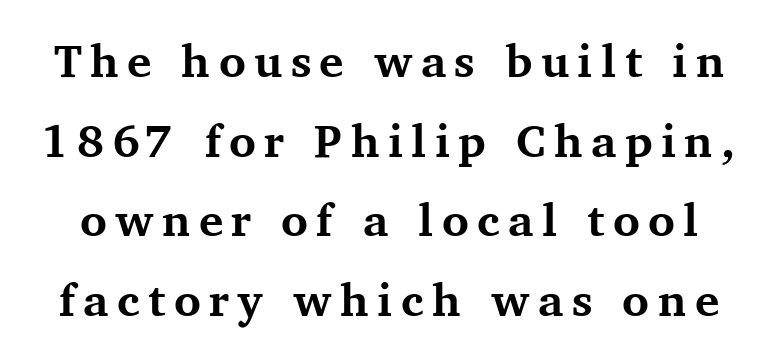
Q: Is the text bold? A: Yes.
Q: Is the text italic (slanted)? A: No, it is upright.
Q: Is the typeface a serif or a sans-serif typeface? A: Serif.
Q: Is the text underlined? A: No.
Q: Width (condensed, normal, or wide)? A: Normal.
Q: Stroke contrast? A: Medium.
Q: x-height? A: Medium.
Q: Monospaced? A: No.
